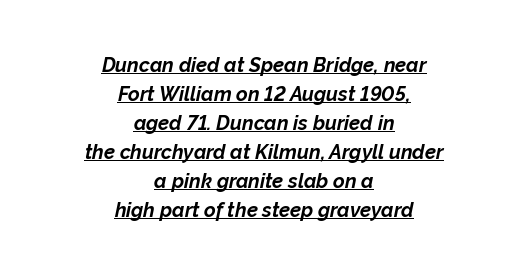
Q: Is the text bold? A: Yes.
Q: Is the text italic (slanted)? A: Yes, it leans right by about 12 degrees.
Q: Is the text underlined? A: Yes.
Q: How is the paragraph aligned? A: Centered.
Q: Is the spacing between letters normal or unusually wide? A: Normal.
Q: Is the spacing between lines tight, normal or loose? A: Normal.
